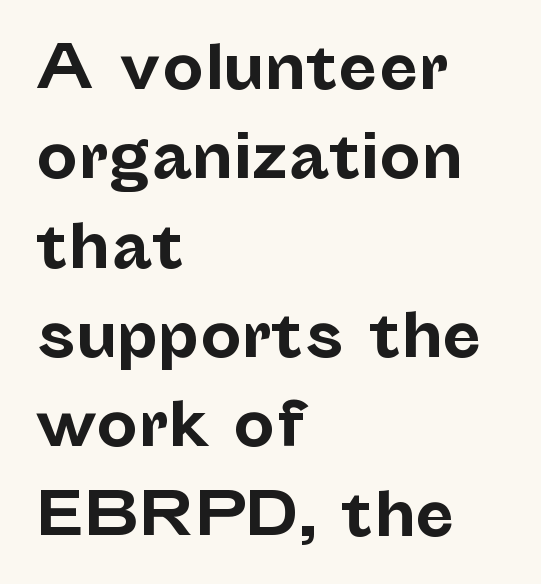
The image shows 58 px bold sans-serif type, upright; set left-aligned, normal line spacing (1.54x), normal letter spacing, not underlined; low stroke contrast and a medium x-height.
